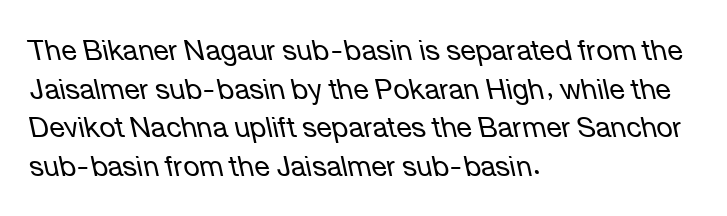
Quick note: italic. Tracking here is standard; glyphs follow each other at the usual distance. Is the stroke heavy? The answer is a plain regular-or-lighter. If you drew a ruler down the left edge, every line would touch it.
